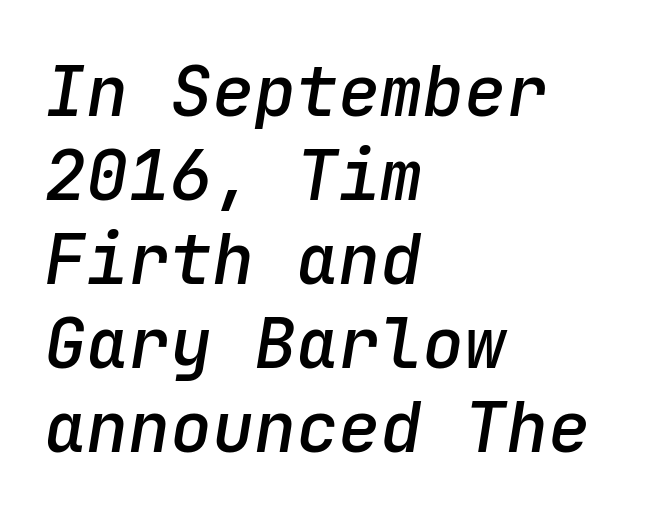
The image shows 70 px semibold type, italic (leaning right), monospaced; set left-aligned, line spacing 1.2x, normal letter spacing, not underlined; low stroke contrast and a medium x-height.
